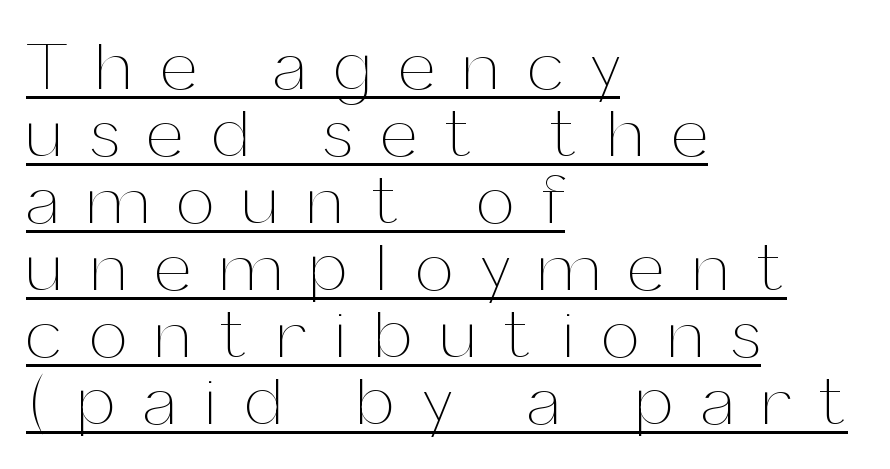
The image shows 67 px thin type, upright; set left-aligned, tight line spacing (1.0x), unusually wide letter spacing (+0.43 em), underlined; medium stroke contrast and a medium x-height.
